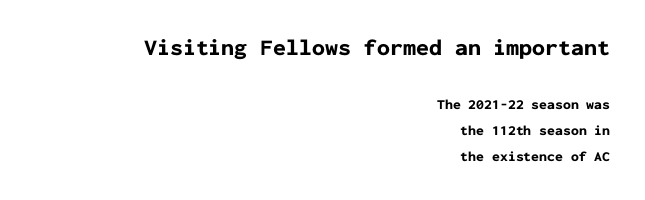
The image shows 23 px bold type, upright; set right-aligned, line spacing 1.86x, normal letter spacing, not underlined; the first (top) block is 1.64x larger.
